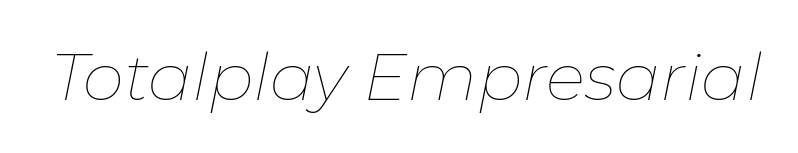
In terms of posture, this sample is oblique. Students, note that the glyphs here touch the page at normal intervals. Lines of text with bare space underneath. Unbolded letterforms with no extra heft. Do the characters align in a grid? No, the font is proportional.
